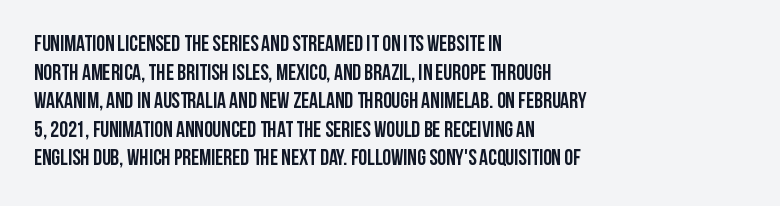
Q: Is the text bold? A: Yes.
Q: Is the text italic (slanted)? A: No, it is upright.
Q: Is the text underlined? A: No.
Q: How is the paragraph aligned? A: Left-aligned.
Q: Is the spacing between letters normal or unusually wide? A: Normal.
Q: Is the spacing between lines tight, normal or loose? A: Normal.
